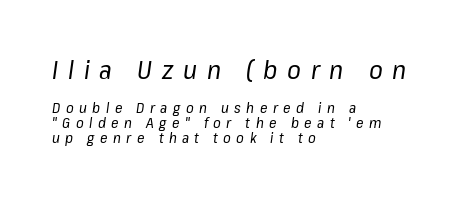
The image shows 25 px text type, italic (leaning right); set left-aligned, tight line spacing (1.05x), unusually wide letter spacing (+0.39 em), not underlined; the first (top) block is 1.79x larger.
